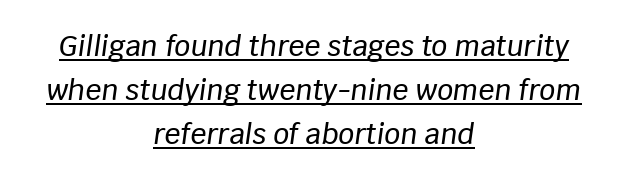
Q: Is the text italic (slanted)? A: Yes, it leans right by about 8 degrees.
Q: Is the text underlined? A: Yes.
Q: How is the paragraph aligned? A: Centered.
Q: Is the spacing between letters normal or unusually wide? A: Normal.
Q: Is the spacing between lines tight, normal or loose? A: Normal.
Q: Width (condensed, normal, or wide)? A: Normal.
Q: Stroke contrast? A: Low.
Q: x-height? A: Large.
Q: Monospaced? A: No.
